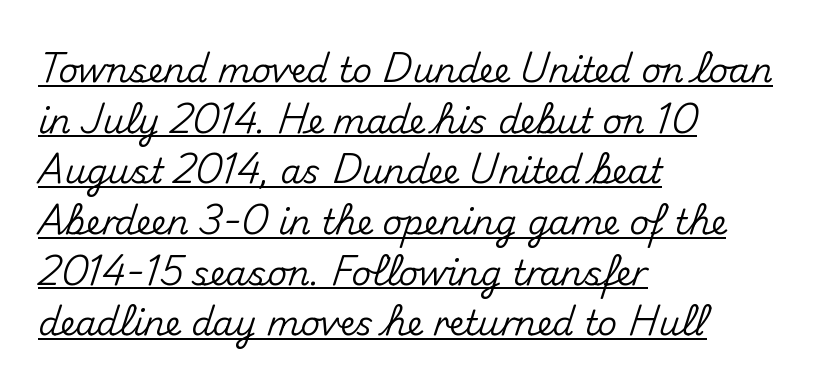
The glyphs are accompanied by a horizontal stroke just below them. In terms of letterspacing, this is plain default setting. A sans-serif font was chosen for this passage. These lines are set flush left with a ragged right edge. The block of text has a typical density, with ordinary space between rows. Note the varied advance widths — an 'i' is clearly narrower than an 'm'.
